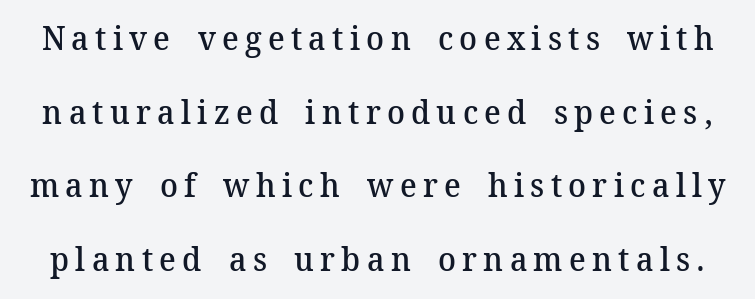
A typesetter would label this face a serif. How would I describe the line gaps? Wide and relaxed. Nobody drew a line under any word here. Note the varied advance widths — an 'i' is clearly narrower than an 'm'.
